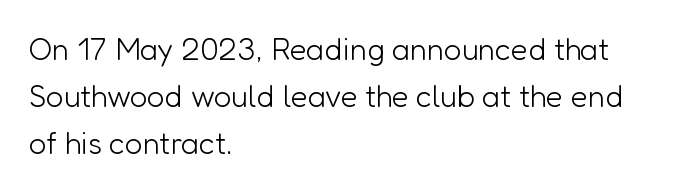
The image shows 31 px light sans-serif type, upright; set left-aligned, normal line spacing (1.51x), normal letter spacing, not underlined; low stroke contrast and a medium x-height.
